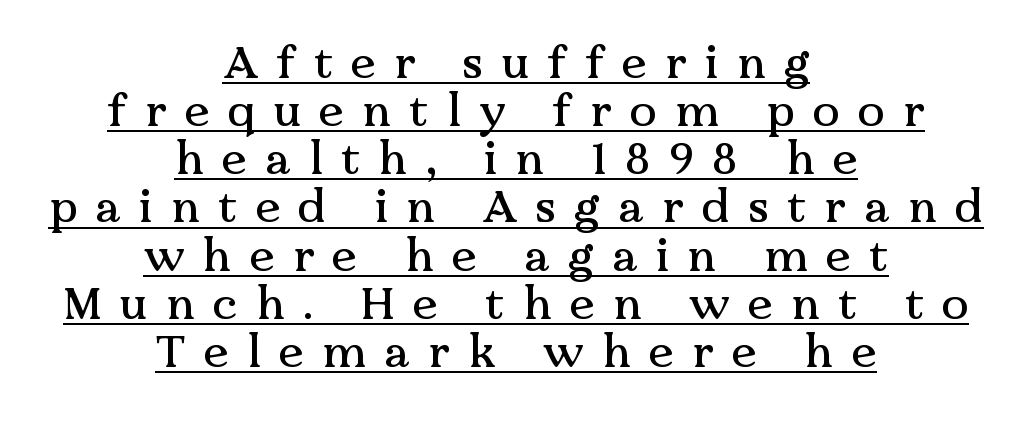
The image shows 45 px serif type, upright; set centered, tight line spacing (1.07x), unusually wide letter spacing (+0.41 em), underlined; medium stroke contrast and a medium x-height.
